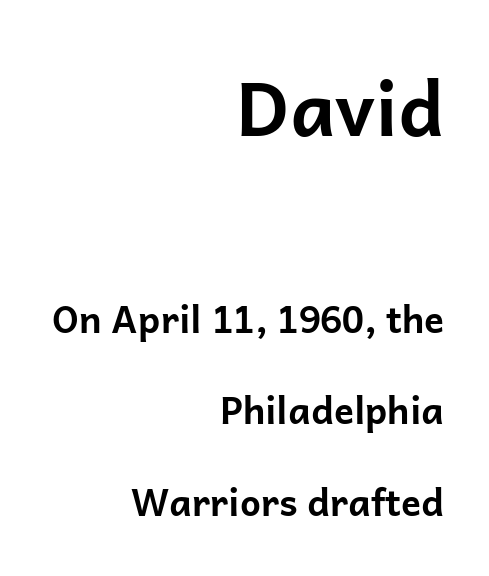
Q: Is the text bold? A: Yes.
Q: Is the text italic (slanted)? A: No, it is upright.
Q: Is the typeface a serif or a sans-serif typeface? A: Sans-serif.
Q: Is the text underlined? A: No.
Q: How is the paragraph aligned? A: Right-aligned.
Q: Is the spacing between letters normal or unusually wide? A: Normal.
Q: Is the spacing between lines tight, normal or loose? A: Loose.
Q: Which block of text is set in a larger size, the first (top) or the second (bottom)? A: The first (top) one.
Q: Width (condensed, normal, or wide)? A: Normal.
Q: Stroke contrast? A: Low.
Q: x-height? A: Medium.
Q: Monospaced? A: No.
